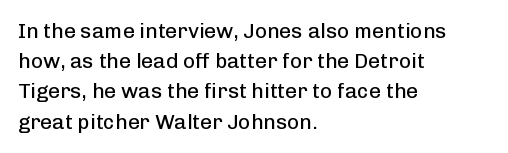
The image shows 21 px text type, upright; set left-aligned, normal line spacing (1.44x), normal letter spacing, not underlined.
